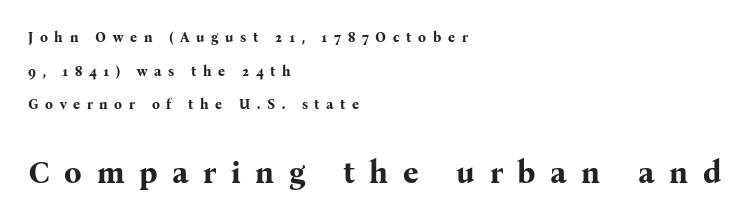
Character widths vary here, with narrow letters taking less room than wide ones. Baseline-to-baseline distance is far greater than the letter height. Serif or sans? Serif — the stroke terminals have little feet. Horizontal alignment here is leftward, the default for most running prose.
